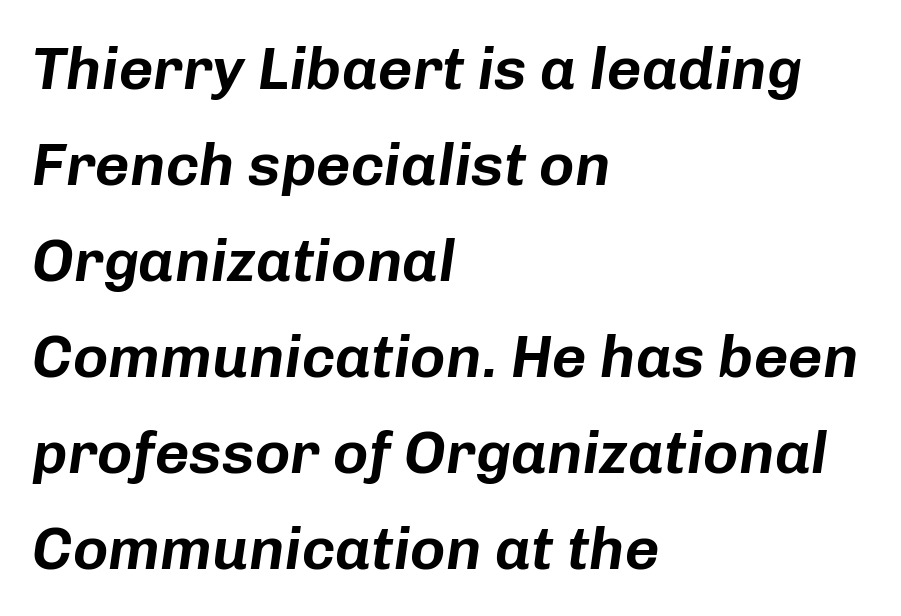
Compared with ordinary roman type, these characters are visibly tilted. Character widths vary here, with narrow letters taking less room than wide ones. Descender tails drop into unmarked territory. Does the leading feel generous? No, just average.
